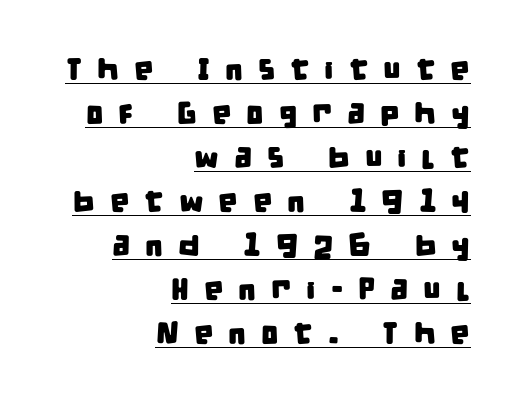
{"serif": "no", "width": "condensed", "stroke_contrast": "low", "x_height": "large", "monospaced": "no", "underline": "yes", "align": "right", "line_spacing": "normal", "line_spacing_ratio": 1.42, "letter_spacing": "wide", "letter_spacing_em": 0.48, "glyph_px": 31}
